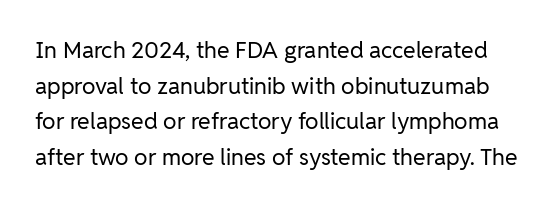
{"italic": "no", "bold": "no", "underline": "no", "line_spacing": "normal", "line_spacing_ratio": 1.55, "letter_spacing": "normal", "letter_spacing_em": 0.0, "glyph_px": 23}
